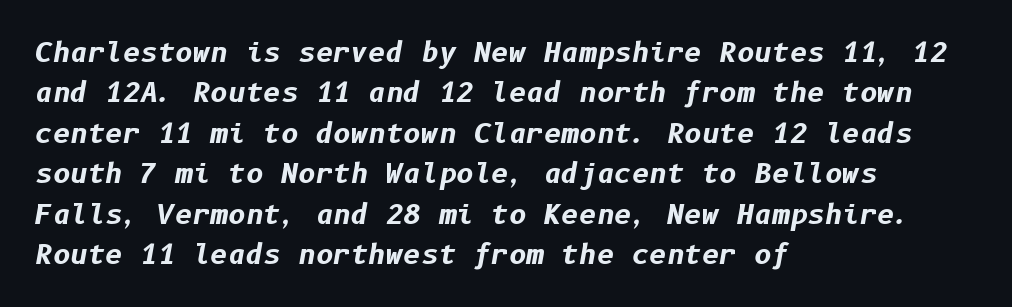
{"italic": "yes", "lean": "right", "slant_degrees": 10, "bold": "yes", "underline": "no", "align": "left", "line_spacing": "normal", "line_spacing_ratio": 1.5, "letter_spacing": "normal", "letter_spacing_em": 0.0, "glyph_px": 27}
